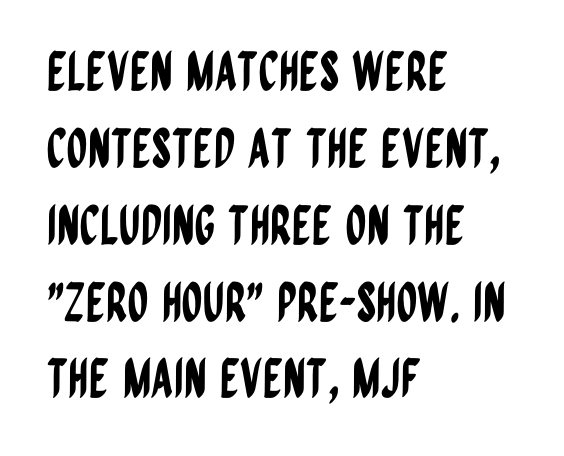
The image shows 53 px condensed sans-serif type, upright; set left-aligned, normal line spacing (1.45x), normal letter spacing, not underlined; low stroke contrast and a large x-height.
